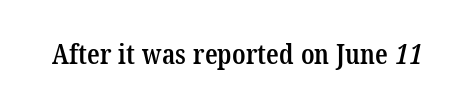
Q: Is the text bold? A: Semi-bold.
Q: Is the typeface a serif or a sans-serif typeface? A: Serif.
Q: Is the text underlined? A: No.
Q: Is the spacing between letters normal or unusually wide? A: Normal.
Q: Width (condensed, normal, or wide)? A: Condensed.
Q: Stroke contrast? A: Low.
Q: x-height? A: Medium.
Q: Monospaced? A: No.
